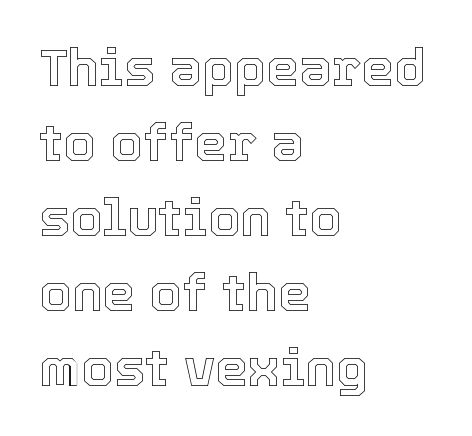
The image shows 52 px text type, upright; set left-aligned, normal line spacing (1.44x), normal letter spacing, not underlined; a medium x-height.
